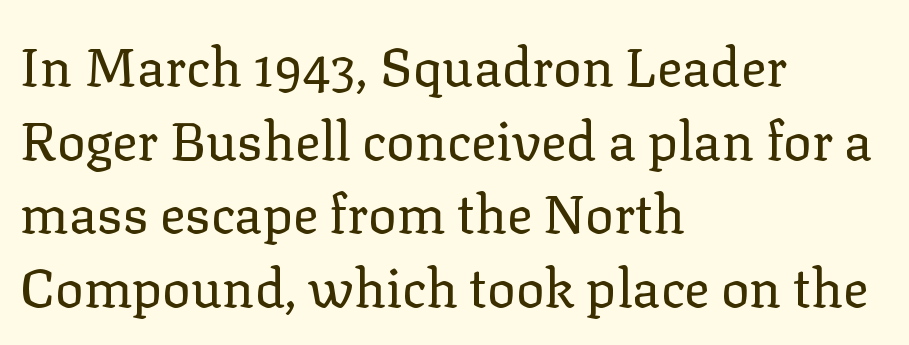
The image shows 53 px regular-weight serif type, upright; set left-aligned, normal line spacing (1.39x), normal letter spacing, not underlined; low stroke contrast and a medium x-height.
